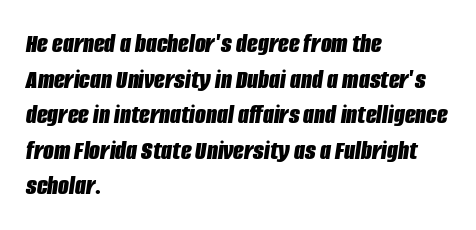
Q: Is the text bold? A: Yes.
Q: Is the text italic (slanted)? A: Yes, it leans right by about 8 degrees.
Q: Is the text underlined? A: No.
Q: How is the paragraph aligned? A: Left-aligned.
Q: Is the spacing between letters normal or unusually wide? A: Normal.
Q: Is the spacing between lines tight, normal or loose? A: Normal.
Q: Width (condensed, normal, or wide)? A: Condensed.
Q: Stroke contrast? A: Low.
Q: x-height? A: Large.
Q: Monospaced? A: No.
